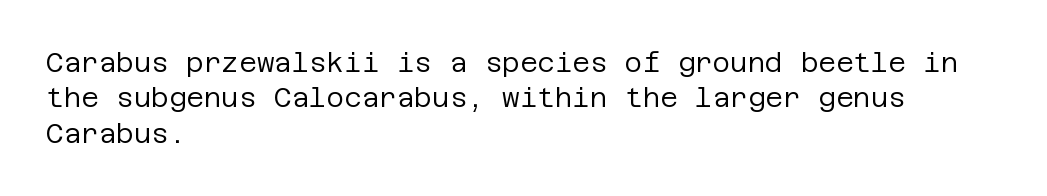
{"italic": "no", "bold": "no", "underline": "no", "align": "left", "line_spacing": "normal", "line_spacing_ratio": 1.31, "letter_spacing": "normal", "letter_spacing_em": 0.0, "glyph_px": 27}
